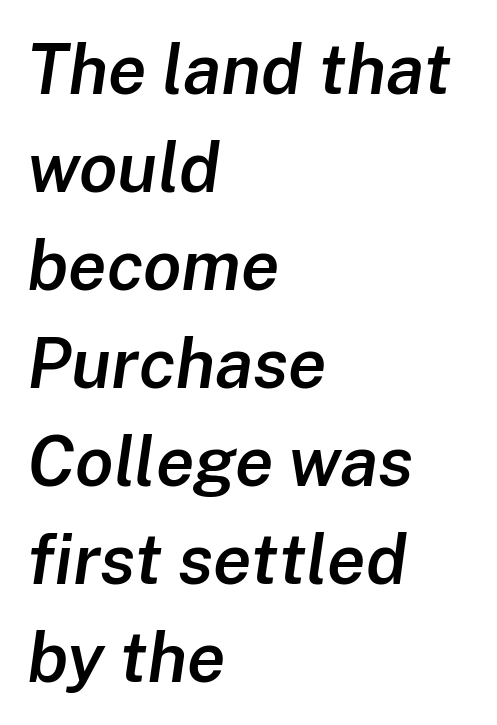
How are the letters spaced? Ordinarily, with no added tracking. Each row of text sits above clean, open space. Strokes here are thickened, but only to semibold level. A typesetter would call this proportional, since set widths differ per character.
